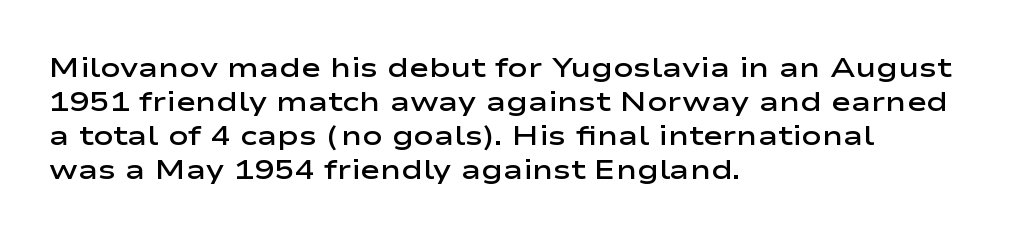
The type sits square on the baseline with zero lean. A clean baseline with only descenders dipping below it. This sample is left-justified, so line endings fall wherever the words run out. Characters follow at the spacing the type designer built in. The font is running at a semibold setting, under full bold. This block has exactly the height ordinary leading produces.
